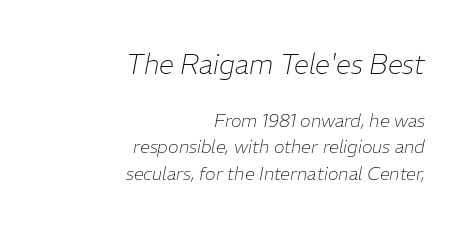
The image shows 27 px text type, italic (leaning right); set right-aligned, normal line spacing (1.48x), normal letter spacing, not underlined; the first (top) block is 1.5x larger.
